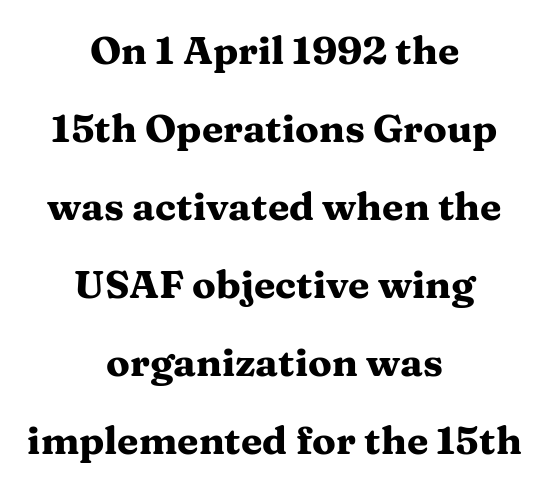
The image shows 39 px heavy, wide serif type, upright; set centered, loose line spacing (2.0x), normal letter spacing, not underlined; medium stroke contrast and a medium x-height.
